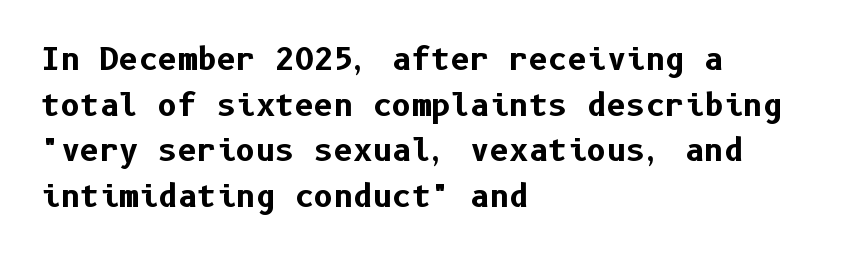
Q: Is the text bold? A: Yes.
Q: Is the text italic (slanted)? A: No, it is upright.
Q: Is the typeface a serif or a sans-serif typeface? A: Sans-serif.
Q: Is the text underlined? A: No.
Q: How is the paragraph aligned? A: Left-aligned.
Q: Is the spacing between letters normal or unusually wide? A: Normal.
Q: Is the spacing between lines tight, normal or loose? A: Normal.
Q: Width (condensed, normal, or wide)? A: Normal.
Q: Stroke contrast? A: Low.
Q: x-height? A: Medium.
